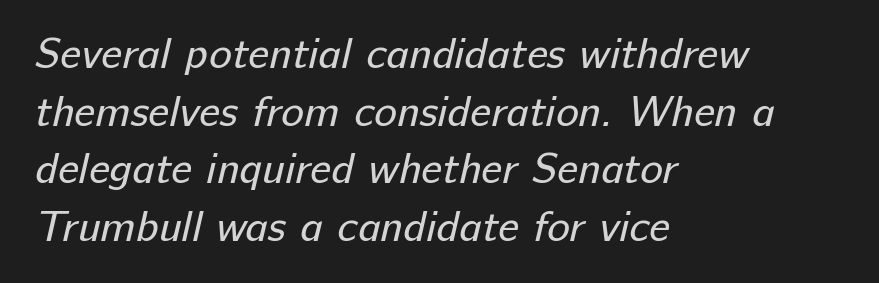
The image shows 43 px regular-weight sans-serif type; set left-aligned, normal line spacing (1.34x), normal letter spacing, not underlined; low stroke contrast and a medium x-height.
